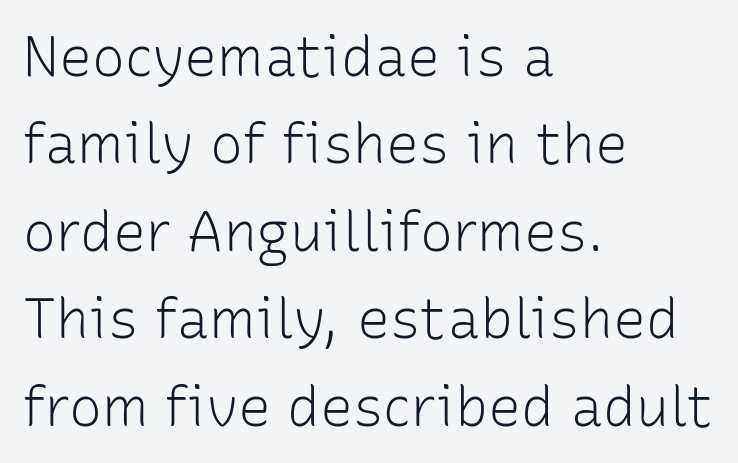
The rendering uses natural spacing where letterforms have individual widths. Look at the tracking — it's just the regular setting, nothing added. Style check: upright. Successive baselines arrive at the customary interval. Does the type have serifs? No, each stem ends abruptly.
